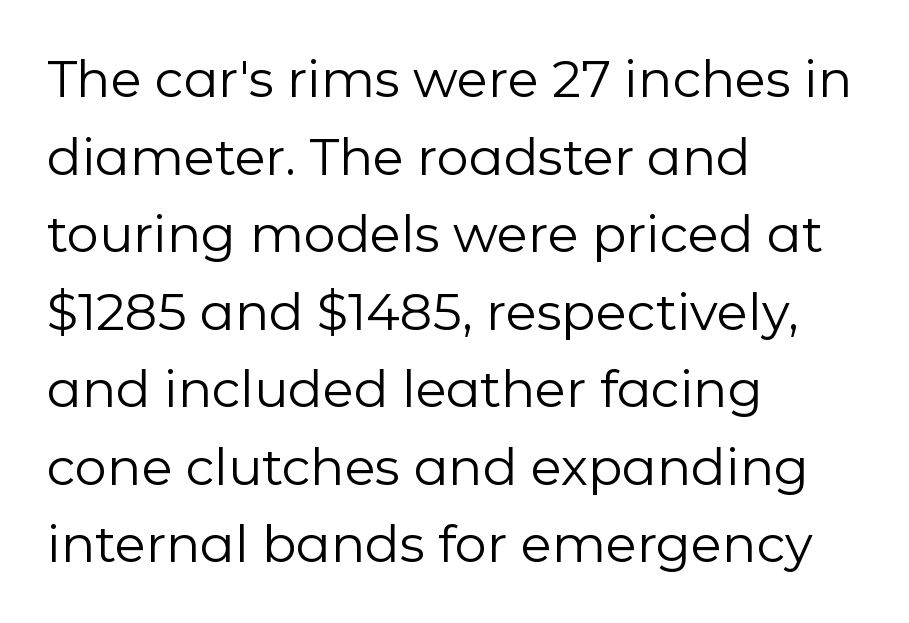
{"serif": "no", "italic": "no", "bold": "no", "weight": "regular", "width": "normal", "stroke_contrast": "low", "x_height": "medium", "monospaced": "no", "underline": "no", "align": "left", "line_spacing": "normal", "line_spacing_ratio": 1.52, "letter_spacing": "normal", "letter_spacing_em": 0.0, "glyph_px": 51}
